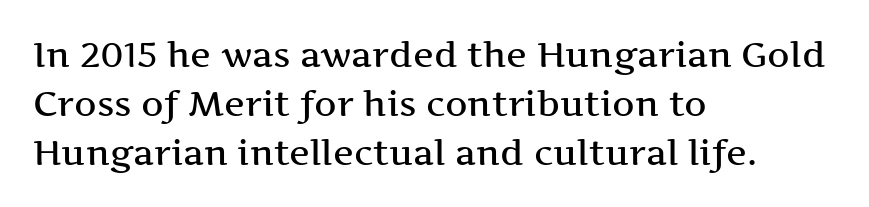
Q: Is the text italic (slanted)? A: No, it is upright.
Q: Is the typeface a serif or a sans-serif typeface? A: Serif.
Q: Is the text underlined? A: No.
Q: How is the paragraph aligned? A: Left-aligned.
Q: Is the spacing between letters normal or unusually wide? A: Normal.
Q: Is the spacing between lines tight, normal or loose? A: Normal.
Q: Width (condensed, normal, or wide)? A: Wide.
Q: Stroke contrast? A: Medium.
Q: x-height? A: Medium.
Q: Monospaced? A: No.
